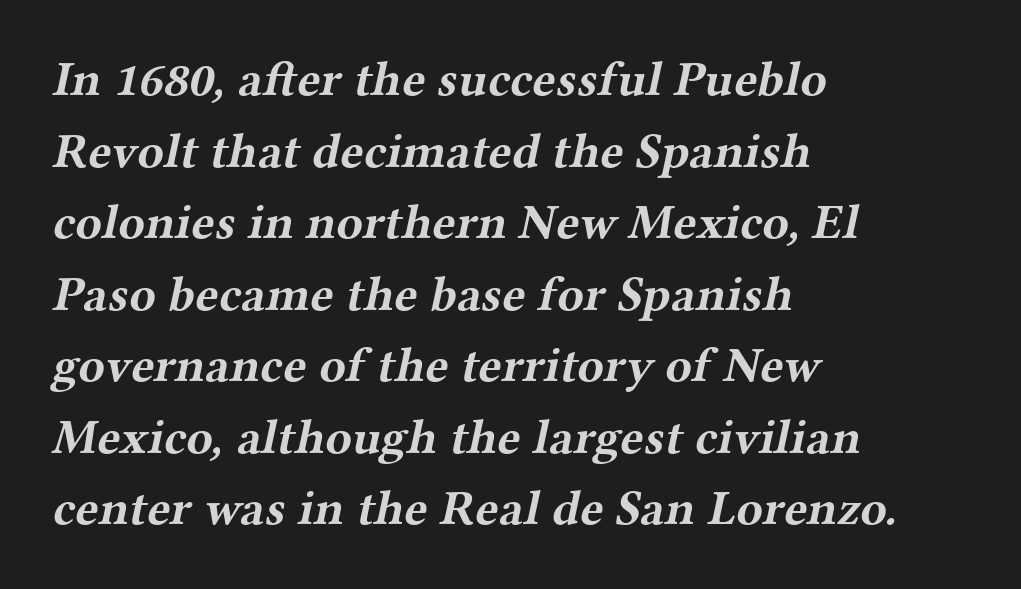
The glyphs in this specimen are seriffed. The paragraph has a hard left edge and a soft right edge. What's the leading like? Ordinary, nothing unusual. Words appear dense and cohesive because spacing is normal. As a designer I'd log this as weight 700, bold.
